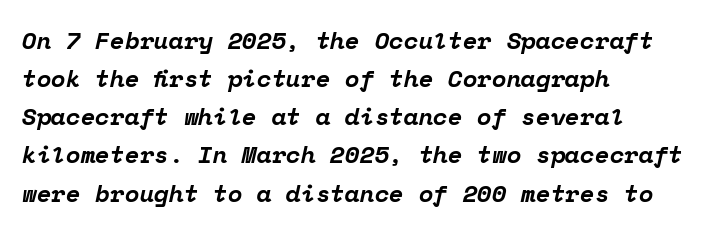
Posture: slanted. Set as a true bold cut, around the 700 mark. Observe the ordinary spacing: letters are neighbours, not strangers. Every row of glyphs begins at an identical x-position on the left. Horizontal bands of white between lines are of average thickness. Anything drawn beneath the words? Only blank space.
